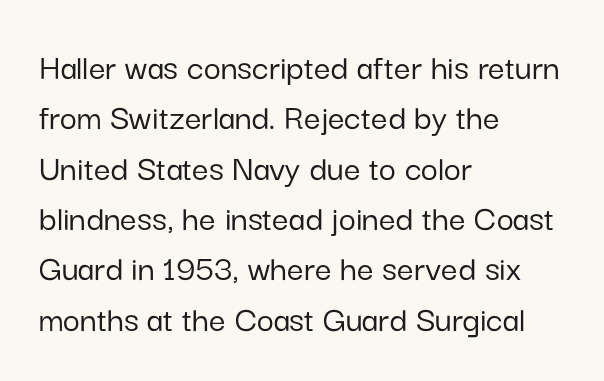
Each letter keeps its own natural width here, so spacing adapts to shape. The block of text has a typical density, with ordinary space between rows. A roman cut, with each character standing at attention. Beneath every word, the page is bare. These lines are composed in type without serifs. Inter-character spacing is left at the font's built-in metrics.
